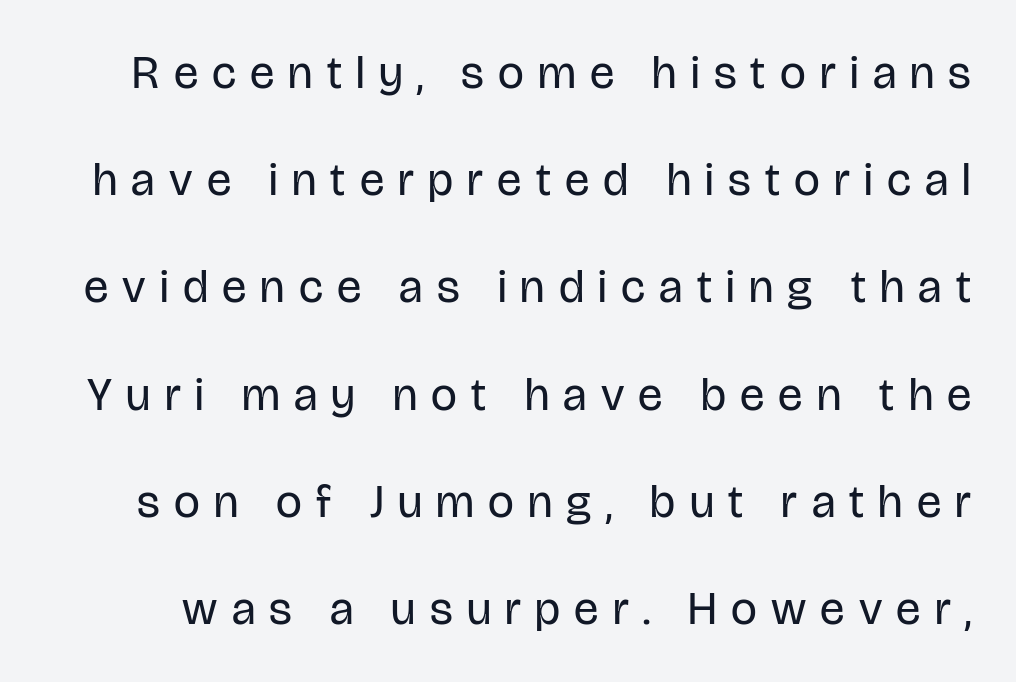
The type family on display is of the sans-serif kind. A great deal of white space separates one row of letters from the next. Has an underline been added? It has not. You could only call the tracking loose — the letters float apart.
